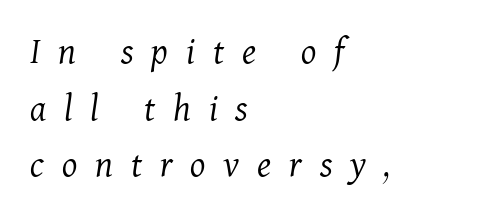
These lines stack with their left ends in a neat column. The characters are drawn with everyday or finer stroke widths. Clear beneath every line of the passage. The tracking reads as deliberately expanded to a designer's eye. Looks like regular typesetting: each glyph gets only the width it needs.
